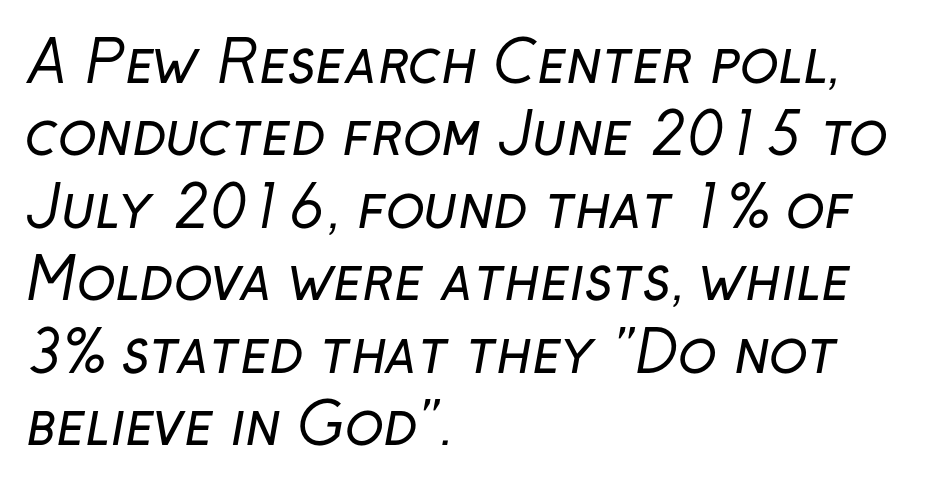
Q: Is the text bold? A: No.
Q: Is the typeface a serif or a sans-serif typeface? A: Sans-serif.
Q: Is the text underlined? A: No.
Q: How is the paragraph aligned? A: Left-aligned.
Q: Is the spacing between letters normal or unusually wide? A: Normal.
Q: Is the spacing between lines tight, normal or loose? A: Normal.
Q: Width (condensed, normal, or wide)? A: Normal.
Q: Stroke contrast? A: Low.
Q: x-height? A: Medium.
Q: Monospaced? A: No.
